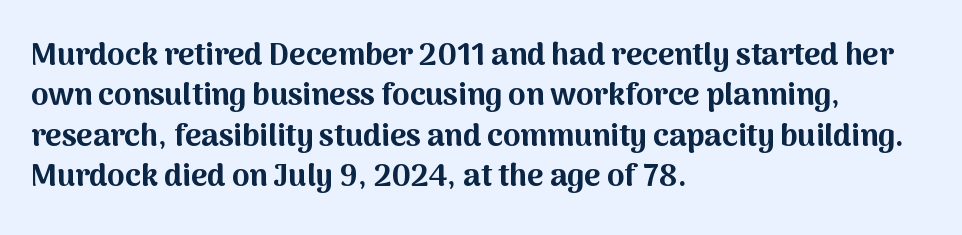
The letters carry no serifs — their stems end cleanly without finishing strokes. The face used here is proportionally spaced, like ordinary book or web type. The specimen reads as upright at a glance. Each new line begins a customary step beneath the previous one. Tracking here is standard; glyphs follow each other at the usual distance. Typeset ragged right — the left edge is the straight one.
